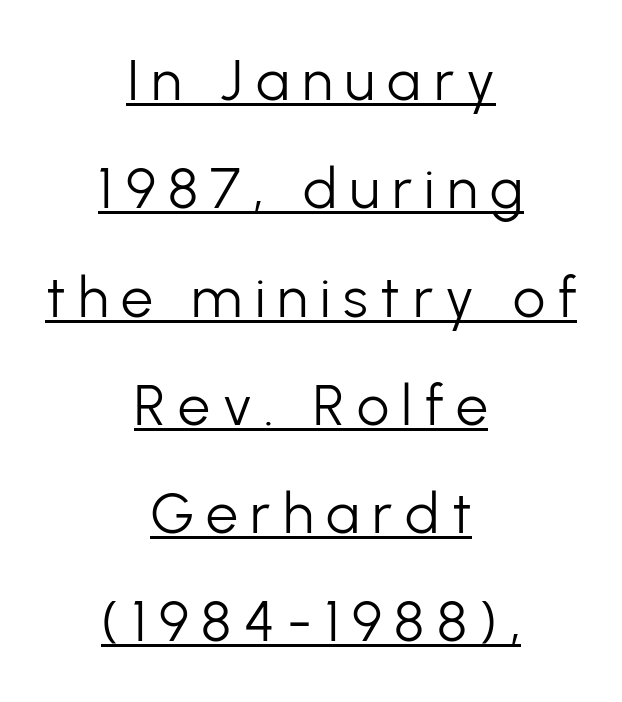
Q: Is the text bold? A: No.
Q: Is the text italic (slanted)? A: No, it is upright.
Q: Is the typeface a serif or a sans-serif typeface? A: Sans-serif.
Q: Is the text underlined? A: Yes.
Q: How is the paragraph aligned? A: Centered.
Q: Is the spacing between letters normal or unusually wide? A: Unusually wide.
Q: Is the spacing between lines tight, normal or loose? A: Loose.
Q: Width (condensed, normal, or wide)? A: Normal.
Q: Stroke contrast? A: Low.
Q: x-height? A: Medium.
Q: Monospaced? A: No.
